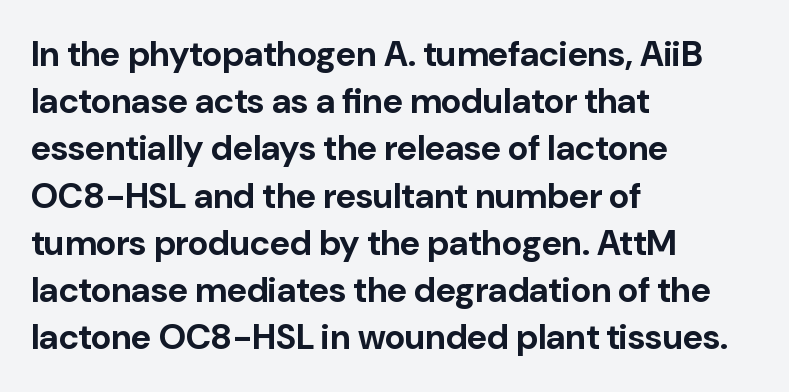
{"serif": "no", "italic": "no", "bold": "yes", "weight": "bold", "width": "normal", "stroke_contrast": "low", "x_height": "medium", "monospaced": "no", "underline": "no", "align": "left", "line_spacing": "normal", "line_spacing_ratio": 1.35, "letter_spacing": "normal", "letter_spacing_em": 0.0, "glyph_px": 35}
